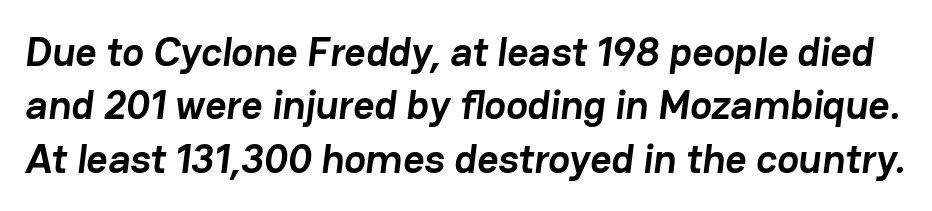
{"serif": "no", "bold": "yes", "weight": "semibold", "width": "normal", "stroke_contrast": "low", "x_height": "medium", "monospaced": "no", "underline": "no", "line_spacing": "normal", "line_spacing_ratio": 1.3, "letter_spacing": "normal", "letter_spacing_em": 0.0, "glyph_px": 41}
